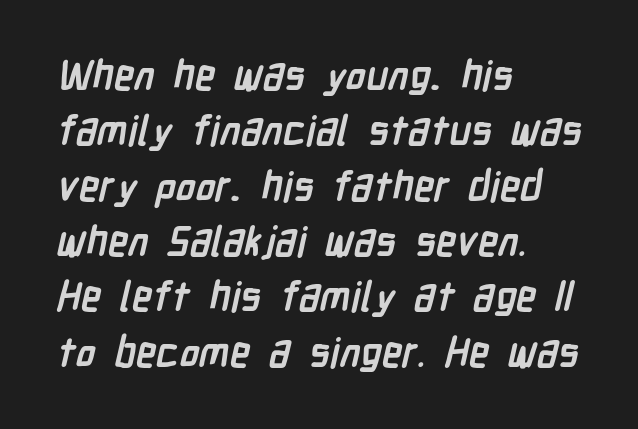
The image shows 41 px semibold, condensed sans-serif type; set left-aligned, normal line spacing (1.35x), normal letter spacing, not underlined; low stroke contrast and a medium x-height.
